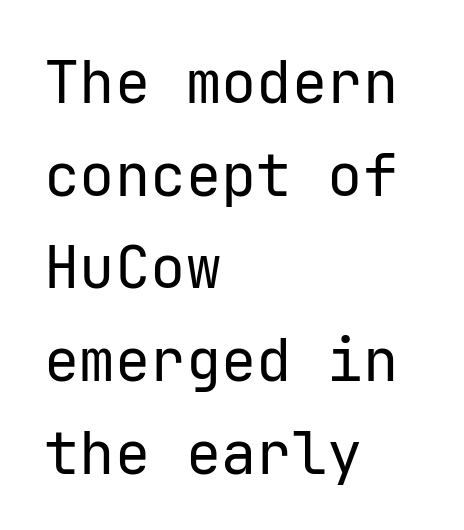
The image shows 59 px regular-weight sans-serif type, upright, monospaced; set left-aligned, normal line spacing (1.57x), normal letter spacing, not underlined; low stroke contrast and a medium x-height.
